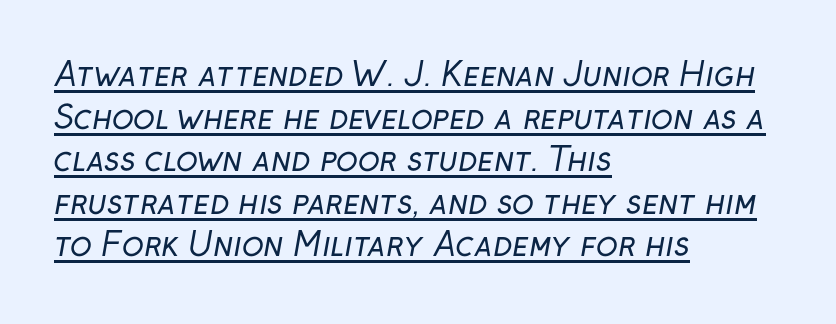
Q: Is the text bold? A: No.
Q: Is the typeface a serif or a sans-serif typeface? A: Sans-serif.
Q: Is the text underlined? A: Yes.
Q: How is the paragraph aligned? A: Left-aligned.
Q: Is the spacing between letters normal or unusually wide? A: Normal.
Q: Is the spacing between lines tight, normal or loose? A: Normal.
Q: Width (condensed, normal, or wide)? A: Normal.
Q: Stroke contrast? A: Low.
Q: x-height? A: Medium.
Q: Monospaced? A: No.
